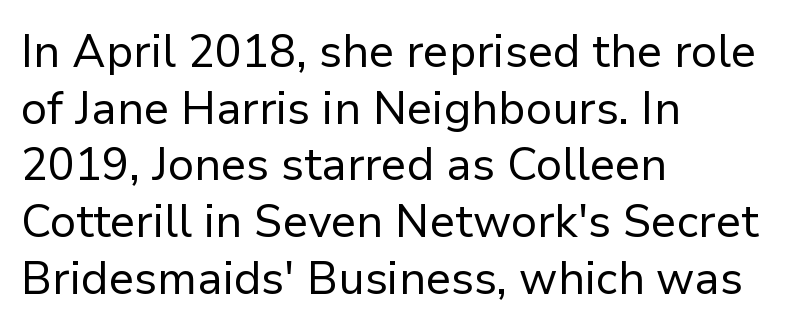
A typesetter would call this zero additional tracking. The rag falls on the right side of this text block. The typesetting does not lean heavy: it is not bold. Has an underline been added? It has not.
